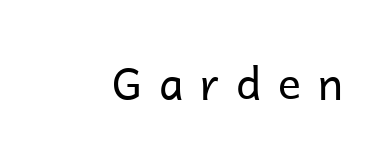
In terms of letterform style, serifs are entirely absent. This sample uses an upright cut, with every glyph sitting square on the baseline. This sample has the flowing, uneven cadence of proportional lettering. A quiet, ordinary-to-light weight characterises the typeface. The gaps between neighbouring characters are conspicuously large. Letters rest on an invisible, unmarked baseline.
